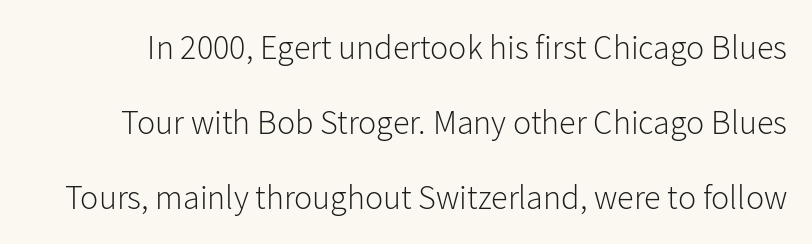
{"serif": "no", "italic": "no", "bold": "no", "weight": "light", "width": "normal", "stroke_contrast": "low", "x_height": "medium", "monospaced": "no", "underline": "no", "line_spacing": "loose", "line_spacing_ratio": 2.2, "letter_spacing": "normal", "letter_spacing_em": 0.0, "glyph_px": 34}
